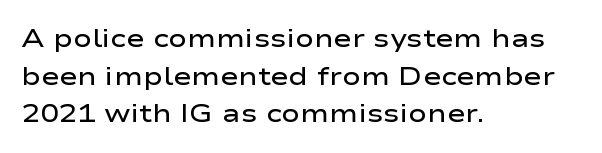
{"italic": "no", "bold": "semi", "underline": "no", "align": "left", "line_spacing": "normal", "line_spacing_ratio": 1.51, "letter_spacing": "normal", "letter_spacing_em": 0.0, "glyph_px": 25}
